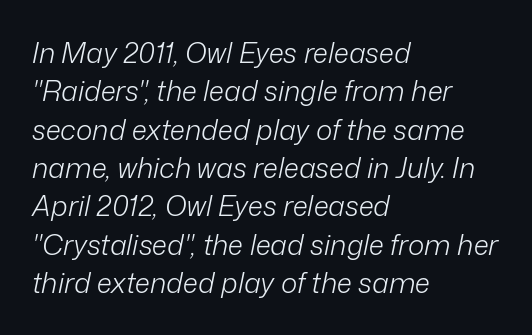
Q: Is the text bold? A: No.
Q: Is the text italic (slanted)? A: Yes, it leans right by about 12 degrees.
Q: Is the text underlined? A: No.
Q: How is the paragraph aligned? A: Left-aligned.
Q: Is the spacing between letters normal or unusually wide? A: Normal.
Q: Is the spacing between lines tight, normal or loose? A: Normal.
Q: Width (condensed, normal, or wide)? A: Normal.
Q: Stroke contrast? A: Low.
Q: x-height? A: Medium.
Q: Monospaced? A: No.
